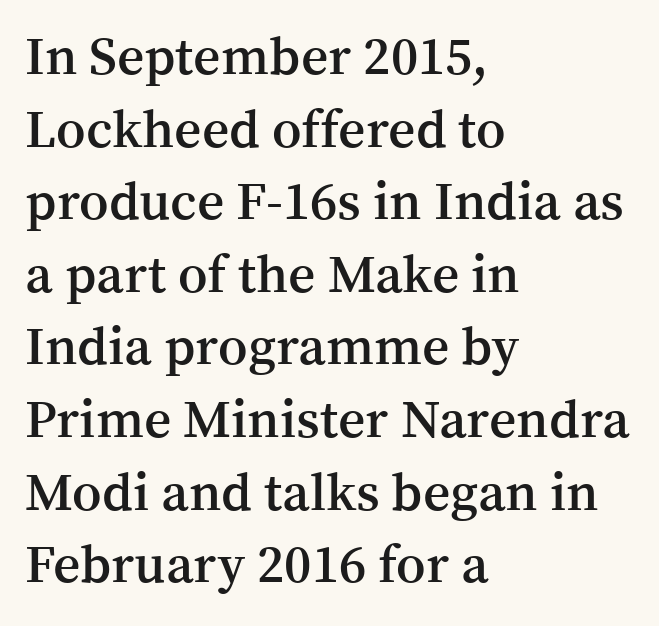
The image shows 53 px semibold serif type, upright; set left-aligned, normal line spacing (1.37x), normal letter spacing, not underlined; medium stroke contrast and a medium x-height.
